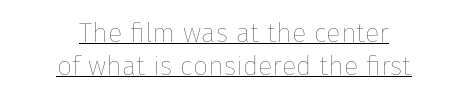
{"italic": "no", "bold": "no", "underline": "yes", "align": "center", "line_spacing_ratio": 1.22, "letter_spacing": "normal", "letter_spacing_em": 0.0, "glyph_px": 27}
